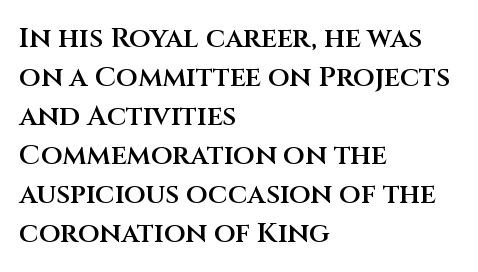
The image shows 28 px semibold sans-serif type, upright; set left-aligned, normal line spacing (1.39x), normal letter spacing, not underlined; medium stroke contrast and a large x-height.
